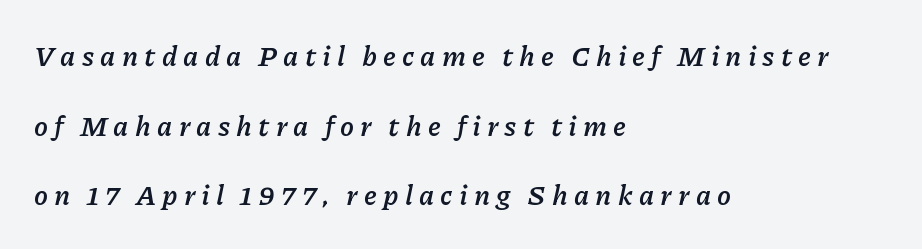
{"italic": "yes", "lean": "right", "slant_degrees": 11, "bold": "yes", "weight": "semibold", "width": "normal", "stroke_contrast": "low", "x_height": "medium", "monospaced": "no", "underline": "no", "align": "left", "line_spacing": "loose", "line_spacing_ratio": 2.49, "letter_spacing": "wide", "letter_spacing_em": 0.22, "glyph_px": 28}
